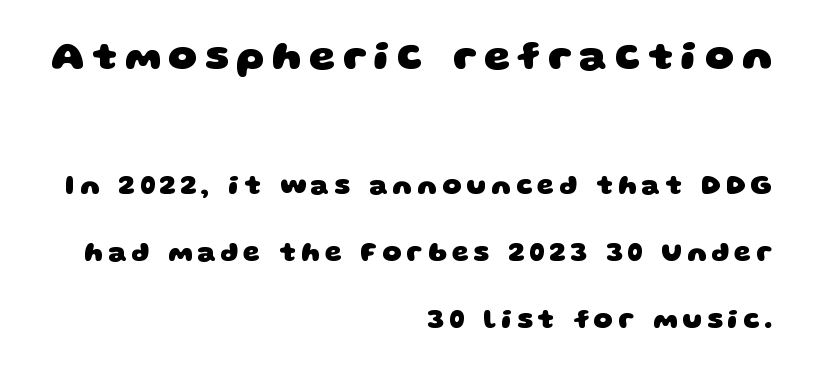
{"serif": "no", "bold": "yes", "weight": "heavy", "width": "wide", "stroke_contrast": "low", "x_height": "large", "monospaced": "no", "underline": "no", "align": "right", "line_spacing": "loose", "line_spacing_ratio": 2.48, "larger_block": "first", "size_ratio": 1.52, "glyph_px": 41}
